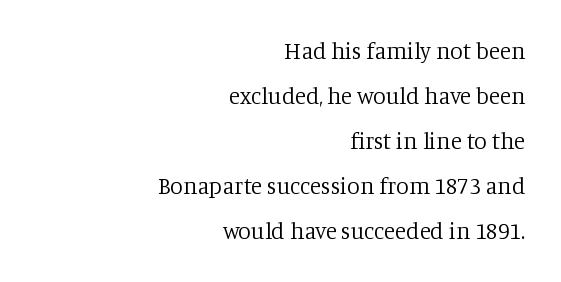
Q: Is the text bold? A: No.
Q: Is the text italic (slanted)? A: No, it is upright.
Q: Is the text underlined? A: No.
Q: How is the paragraph aligned? A: Right-aligned.
Q: Is the spacing between letters normal or unusually wide? A: Normal.
Q: Is the spacing between lines tight, normal or loose? A: Loose.
